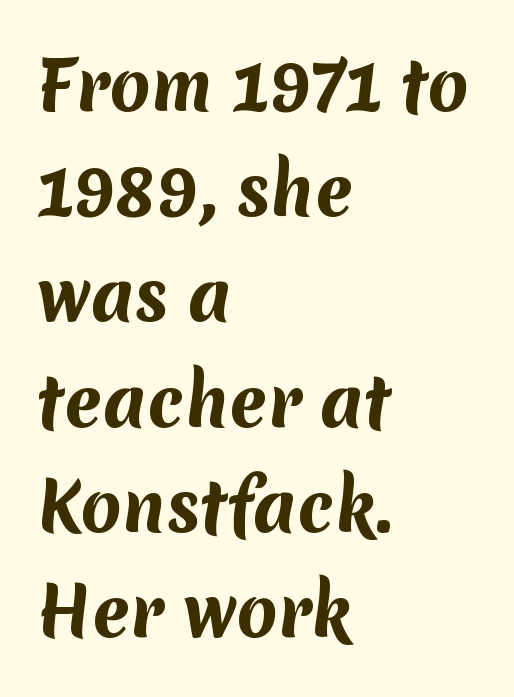
The vertical gap from one line to the next is medium. Default kerning and tracking; the words read as compact shapes. The strip under each line holds only bare page. The lines in this sample share a left origin and differ only in where they stop.
